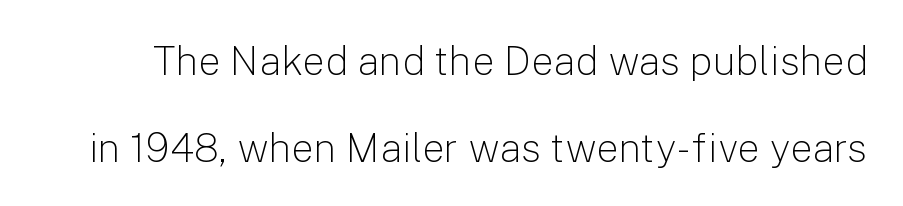
Q: Is the text bold? A: No.
Q: Is the text italic (slanted)? A: No, it is upright.
Q: Is the typeface a serif or a sans-serif typeface? A: Sans-serif.
Q: Is the text underlined? A: No.
Q: Is the spacing between letters normal or unusually wide? A: Normal.
Q: Is the spacing between lines tight, normal or loose? A: Loose.
Q: Width (condensed, normal, or wide)? A: Normal.
Q: Stroke contrast? A: Low.
Q: x-height? A: Medium.
Q: Monospaced? A: No.
